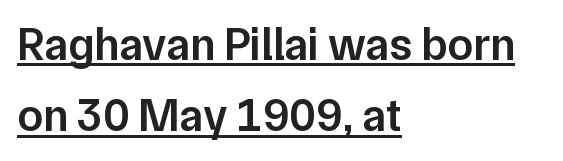
Q: Is the text bold? A: Semi-bold.
Q: Is the text italic (slanted)? A: No, it is upright.
Q: Is the typeface a serif or a sans-serif typeface? A: Sans-serif.
Q: Is the text underlined? A: Yes.
Q: How is the paragraph aligned? A: Left-aligned.
Q: Is the spacing between letters normal or unusually wide? A: Normal.
Q: Is the spacing between lines tight, normal or loose? A: Normal.
Q: Width (condensed, normal, or wide)? A: Normal.
Q: Stroke contrast? A: Low.
Q: x-height? A: Medium.
Q: Monospaced? A: No.
